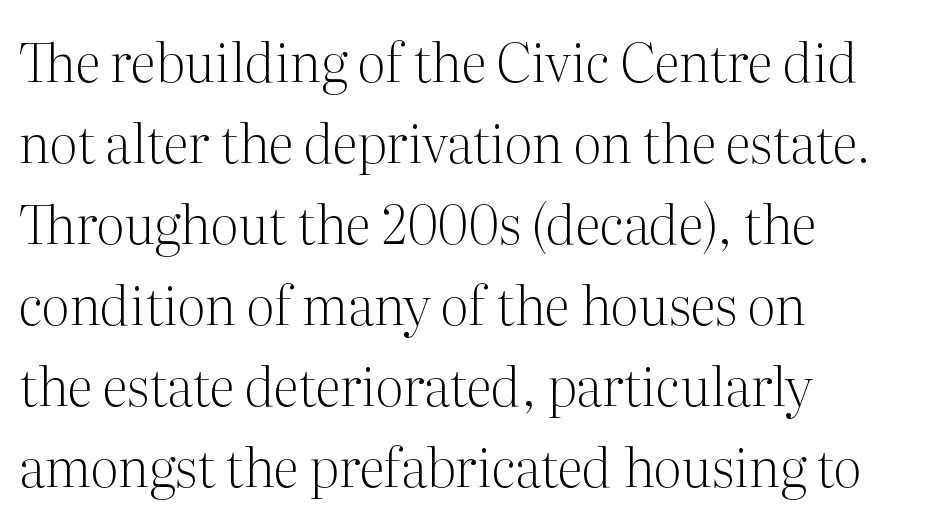
The image shows 53 px light serif type, upright; set left-aligned, normal line spacing (1.53x), normal letter spacing, not underlined; medium stroke contrast and a medium x-height.
